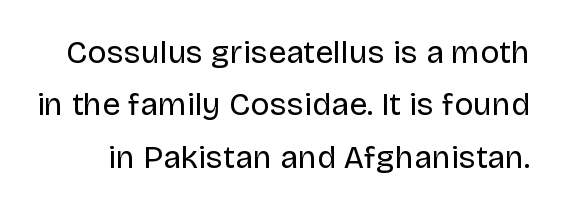
Posture: straight, roman, zero tilt. You could call the tracking neutral — neither tight nor loose. Glance below the letters and you will spot only blank space. Spacing verdict: proportional, widths tailored to each character. The typeface has the unassuming heft of standard copy or less. The glyphs in this specimen are sans serif.
